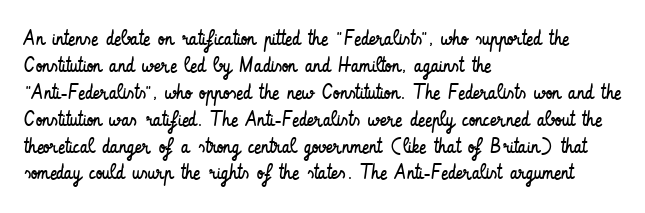
{"italic": "no", "bold": "no", "underline": "no", "align": "left", "line_spacing": "normal", "line_spacing_ratio": 1.28, "letter_spacing": "normal", "letter_spacing_em": 0.0, "glyph_px": 21}
